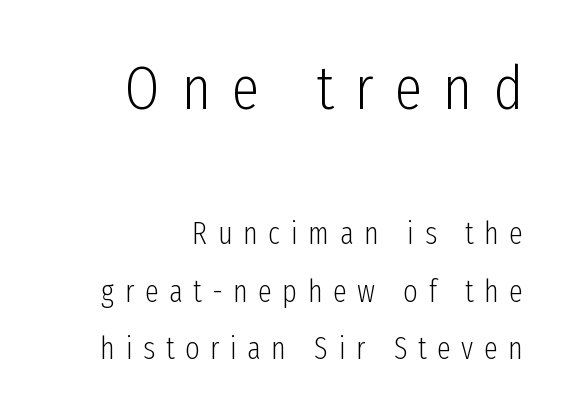
{"serif": "no", "italic": "no", "bold": "no", "weight": "light", "width": "condensed", "stroke_contrast": "low", "x_height": "medium", "monospaced": "no", "underline": "no", "align": "right", "line_spacing_ratio": 1.85, "letter_spacing": "wide", "letter_spacing_em": 0.34, "larger_block": "first", "size_ratio": 2.0, "glyph_px": 62}
